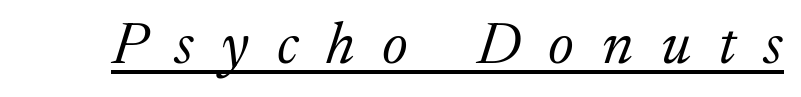
These lines are rendered in a variable-pitch font. Rendered with sloped, italic letterforms. Little horizontal feet cap the strokes, marking this as serif type. Decoration check: the copy is underlined. This reads as an unemphasized weight, regular at the heaviest.
